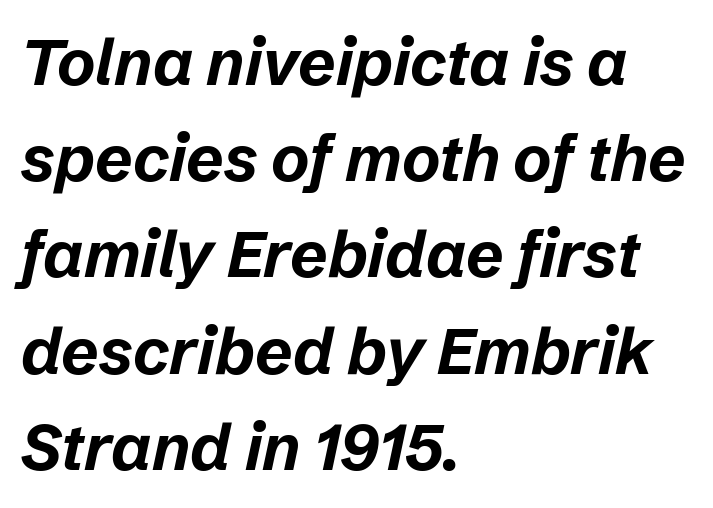
Q: Is the text bold? A: Yes.
Q: Is the text italic (slanted)? A: Yes, it leans right by about 12 degrees.
Q: Is the text underlined? A: No.
Q: How is the paragraph aligned? A: Left-aligned.
Q: Is the spacing between letters normal or unusually wide? A: Normal.
Q: Is the spacing between lines tight, normal or loose? A: Normal.
Q: Width (condensed, normal, or wide)? A: Normal.
Q: Stroke contrast? A: Low.
Q: x-height? A: Medium.
Q: Monospaced? A: No.
